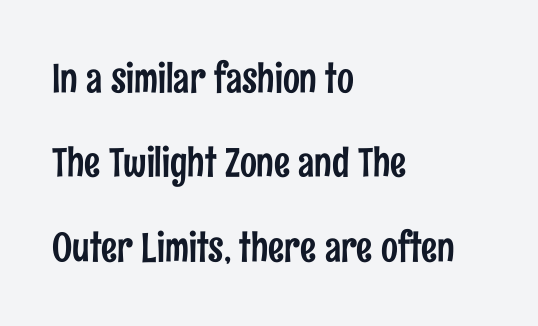
Observe the ordinary spacing: letters are neighbours, not strangers. Line starts are locked; line ends wander. The letters advance in unequal steps, a hallmark of proportional type. The words here are not underlined. Typographically, this falls in the sans-serif category.
